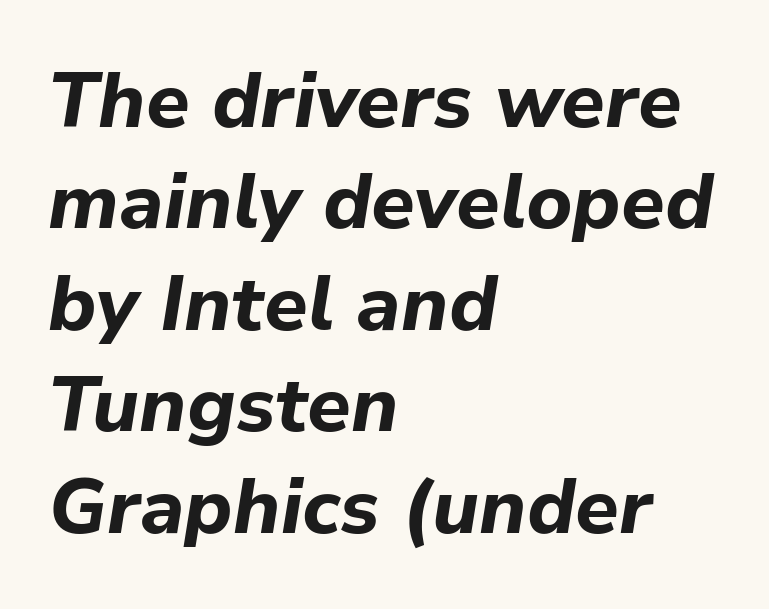
Q: Is the text bold? A: Yes.
Q: Is the text italic (slanted)? A: Yes, it leans right by about 9 degrees.
Q: Is the text underlined? A: No.
Q: How is the paragraph aligned? A: Left-aligned.
Q: Is the spacing between letters normal or unusually wide? A: Normal.
Q: Is the spacing between lines tight, normal or loose? A: Normal.
Q: Width (condensed, normal, or wide)? A: Normal.
Q: Stroke contrast? A: Low.
Q: x-height? A: Medium.
Q: Monospaced? A: No.
